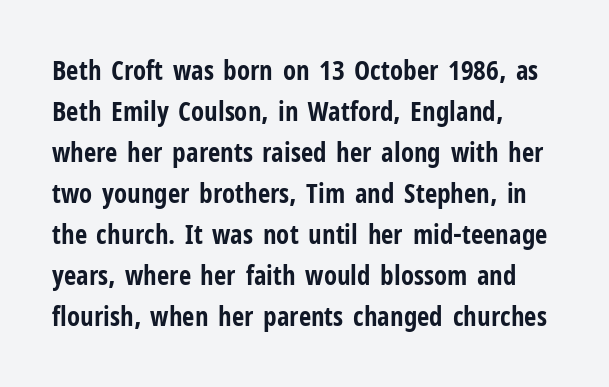
The image shows 27 px bold type, upright; set left-aligned, normal line spacing (1.52x), normal letter spacing, not underlined.
